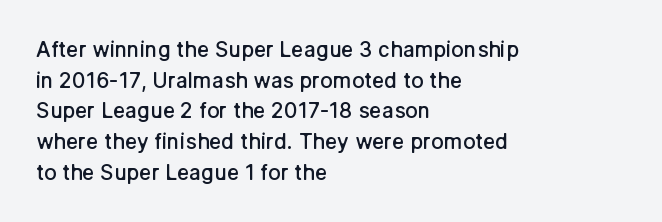
{"italic": "no", "bold": "semi", "underline": "no", "align": "left", "line_spacing": "normal", "line_spacing_ratio": 1.46, "letter_spacing": "normal", "letter_spacing_em": 0.0, "glyph_px": 21}
